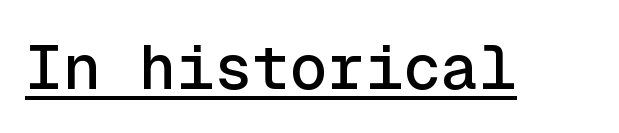
The image shows 63 px sans-serif type, upright, monospaced; set normal letter spacing, underlined; a medium x-height.
